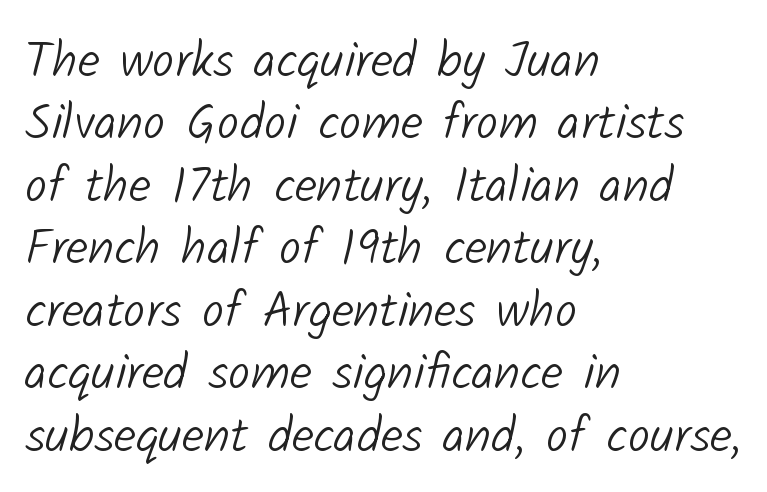
{"serif": "no", "bold": "no", "weight": "light", "width": "normal", "stroke_contrast": "low", "x_height": "medium", "monospaced": "no", "underline": "no", "align": "left", "line_spacing": "normal", "line_spacing_ratio": 1.25, "letter_spacing": "normal", "letter_spacing_em": 0.0, "glyph_px": 50}
